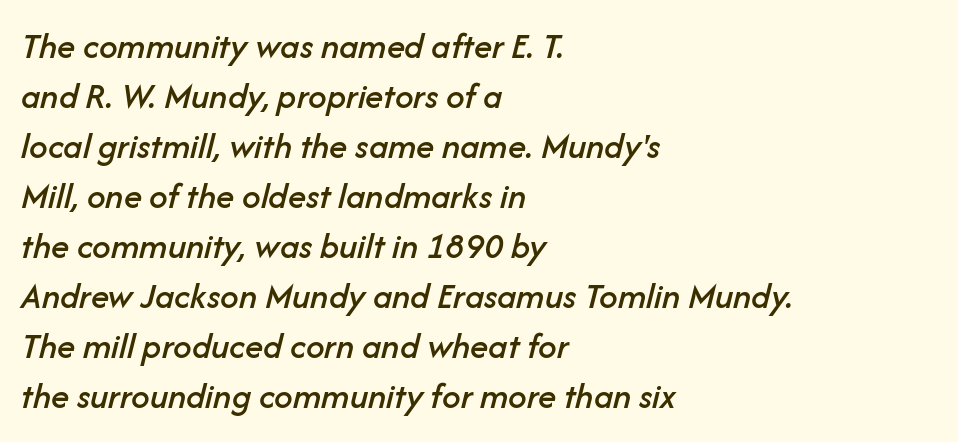
The passage shown leans; its letterforms are oblique. This sample has the flowing, uneven cadence of proportional lettering. A classic flush-left, rag-right setting is used for this passage. Honestly, the row spacing looks completely unremarkable. Letter spacing: default. Check under the words: just untouched page.
